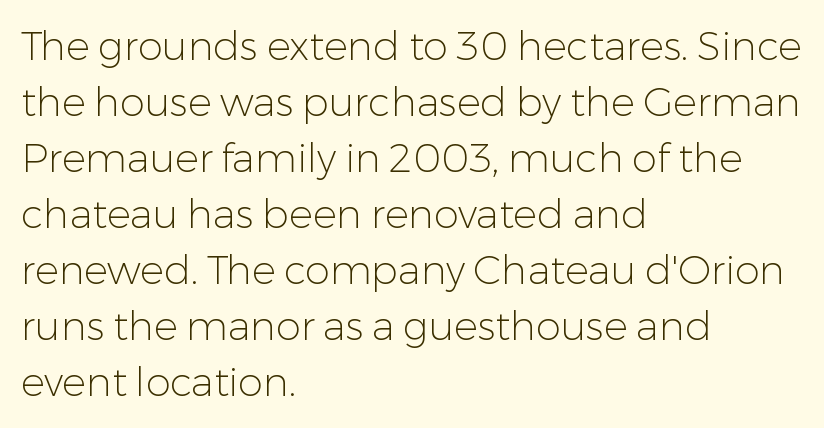
{"serif": "no", "italic": "no", "bold": "no", "weight": "light", "width": "normal", "stroke_contrast": "low", "x_height": "medium", "monospaced": "no", "underline": "no", "align": "left", "line_spacing": "normal", "line_spacing_ratio": 1.4, "letter_spacing": "normal", "letter_spacing_em": 0.0, "glyph_px": 40}
